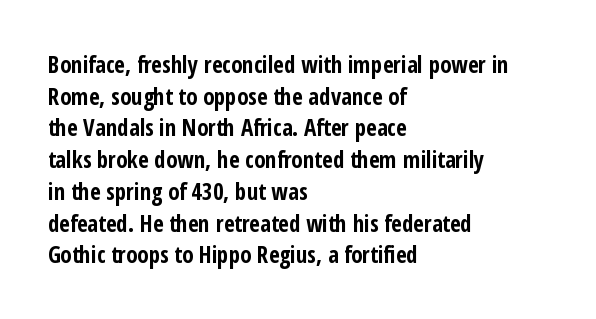
The image shows 23 px bold type, upright; set left-aligned, normal line spacing (1.38x), normal letter spacing, not underlined.
